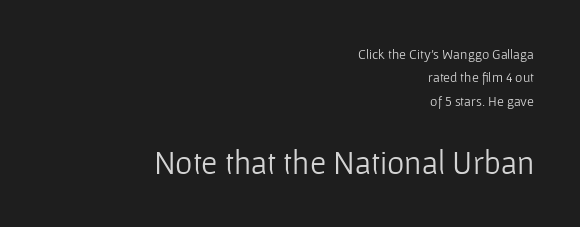
Q: Is the text bold? A: No.
Q: Is the text italic (slanted)? A: No, it is upright.
Q: Is the typeface a serif or a sans-serif typeface? A: Sans-serif.
Q: Is the text underlined? A: No.
Q: How is the paragraph aligned? A: Right-aligned.
Q: Is the spacing between letters normal or unusually wide? A: Normal.
Q: Is the spacing between lines tight, normal or loose? A: Normal.
Q: Which block of text is set in a larger size, the first (top) or the second (bottom)? A: The second (bottom) one.
Q: Width (condensed, normal, or wide)? A: Normal.
Q: Stroke contrast? A: Low.
Q: x-height? A: Medium.
Q: Monospaced? A: No.
